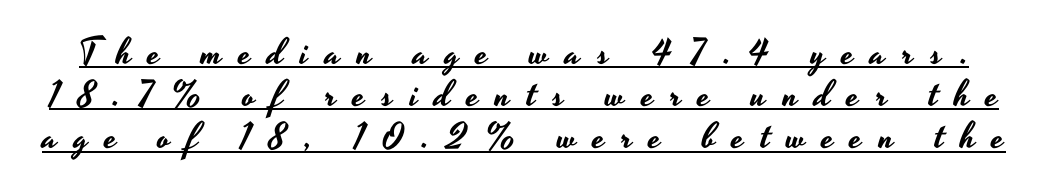
Vertical spacing — tight. Quick note: underline on. The tracking jumps out immediately: characters are airy and widely separated. Here the designer chose a conventional face with non-uniform glyph widths. Each letter's strokes conclude bluntly, with no projecting serifs.
